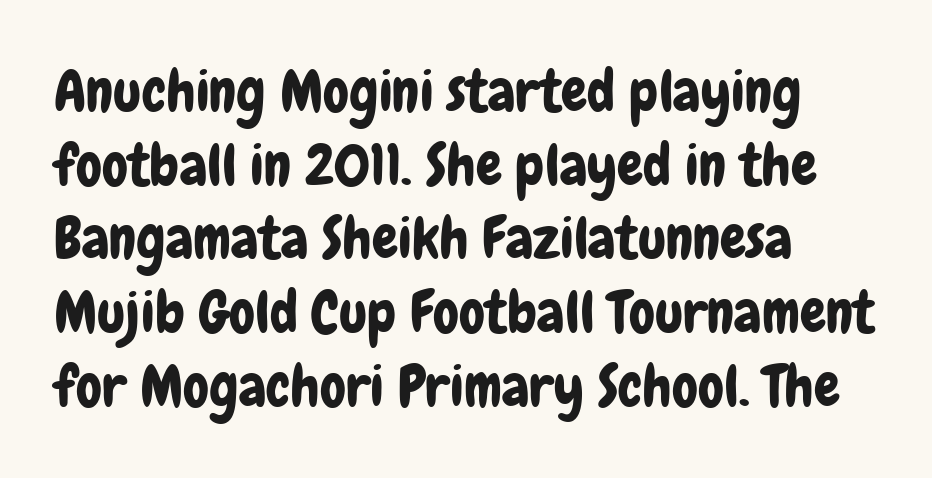
The image shows 58 px condensed sans-serif type, upright; set left-aligned, normal line spacing (1.27x), normal letter spacing, not underlined; low stroke contrast and a medium x-height.
